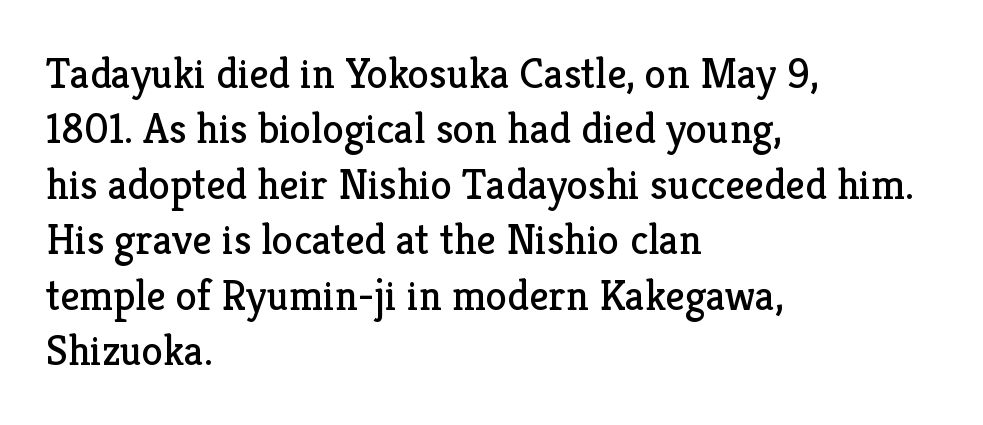
The image shows 43 px regular-weight serif type, upright; set left-aligned, normal line spacing (1.29x), normal letter spacing, not underlined; low stroke contrast and a medium x-height.
